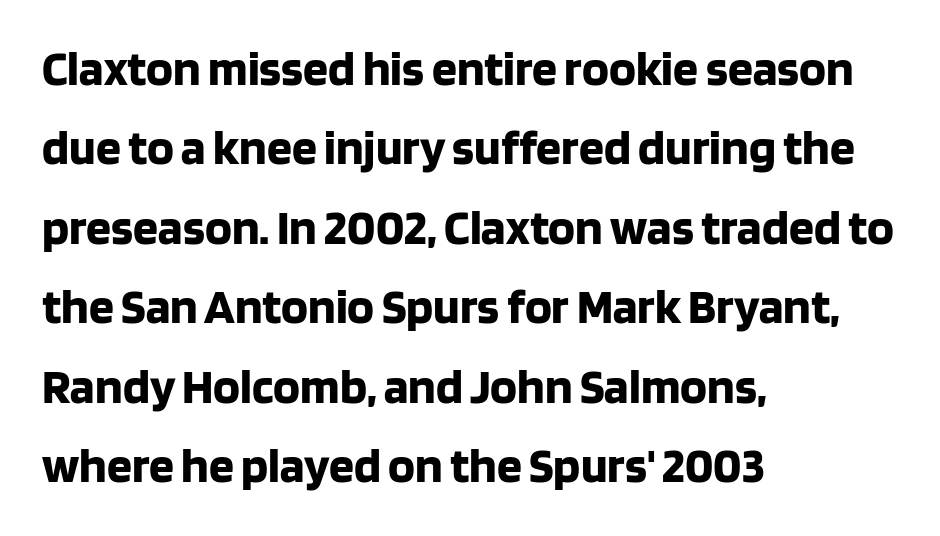
{"serif": "no", "italic": "no", "bold": "yes", "weight": "bold", "width": "normal", "stroke_contrast": "low", "x_height": "large", "monospaced": "no", "underline": "no", "align": "left", "line_spacing": "normal", "line_spacing_ratio": 1.59, "letter_spacing": "normal", "letter_spacing_em": 0.0, "glyph_px": 50}
